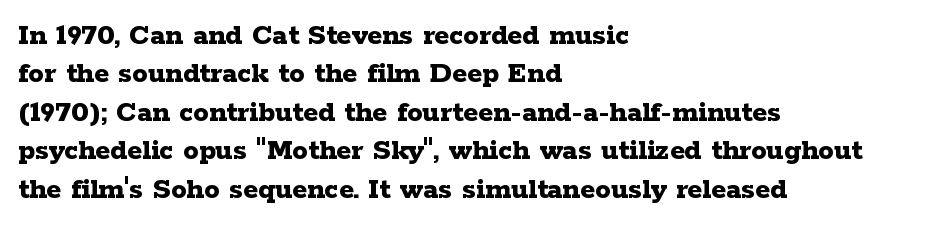
The image shows 31 px bold, wide serif type, upright; set left-aligned, line spacing 1.24x, normal letter spacing, not underlined; low stroke contrast and a medium x-height.
